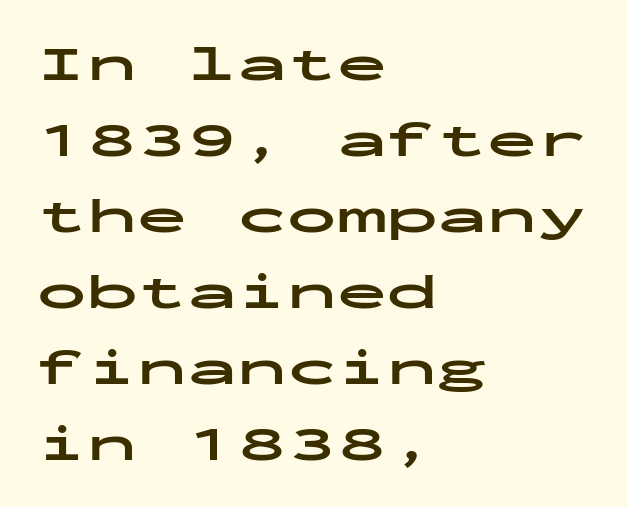
What stands out about the letter spacing? Nothing — it is the standard amount. In terms of letterform style, serifs are entirely absent. Monospaced: the letters line up in strict vertical columns. Leading matches the norm, producing a regular column.
